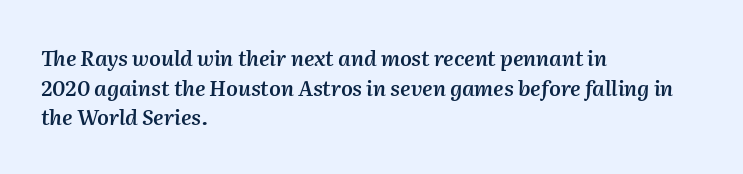
The text carries the slant typical of an italic or oblique font. Left-aligned paragraph, ragged on the right. The words here are not underlined. This block has exactly the height ordinary leading produces.
